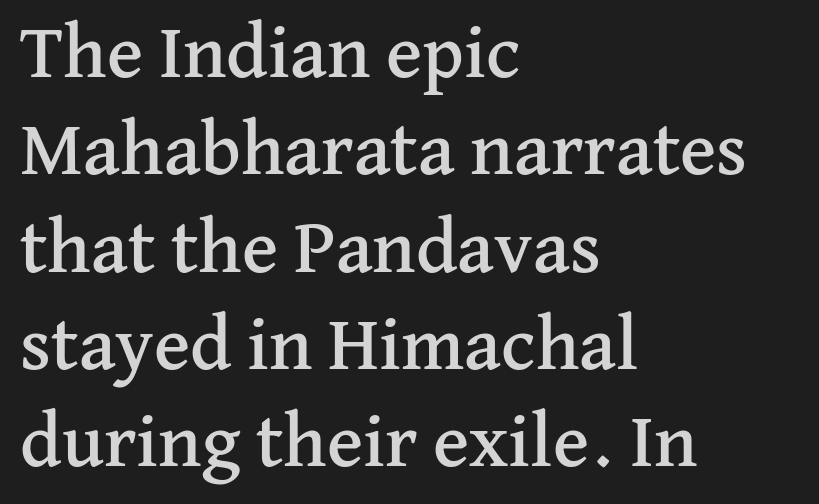
Q: Is the text italic (slanted)? A: No, it is upright.
Q: Is the typeface a serif or a sans-serif typeface? A: Serif.
Q: Is the text underlined? A: No.
Q: How is the paragraph aligned? A: Left-aligned.
Q: Is the spacing between letters normal or unusually wide? A: Normal.
Q: Is the spacing between lines tight, normal or loose? A: Normal.
Q: Width (condensed, normal, or wide)? A: Normal.
Q: Stroke contrast? A: Medium.
Q: x-height? A: Medium.
Q: Monospaced? A: No.
